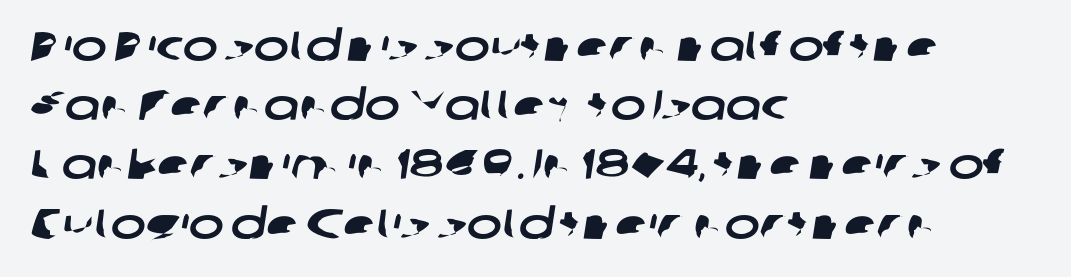
{"serif": "no", "width": "wide", "stroke_contrast": "low", "x_height": "medium", "monospaced": "no", "underline": "no", "align": "left", "line_spacing": "normal", "line_spacing_ratio": 1.41, "letter_spacing": "normal", "letter_spacing_em": 0.0, "glyph_px": 42}
